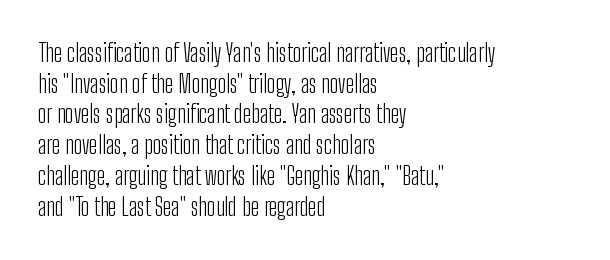
{"italic": "no", "bold": "no", "underline": "no", "align": "left", "line_spacing": "normal", "line_spacing_ratio": 1.28, "letter_spacing": "normal", "letter_spacing_em": 0.0, "glyph_px": 24}
